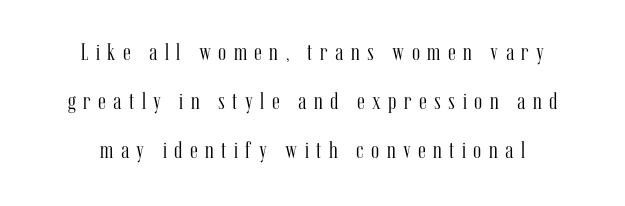
Q: Is the text bold? A: No.
Q: Is the text italic (slanted)? A: No, it is upright.
Q: Is the text underlined? A: No.
Q: Is the spacing between letters normal or unusually wide? A: Unusually wide.
Q: Is the spacing between lines tight, normal or loose? A: Loose.
